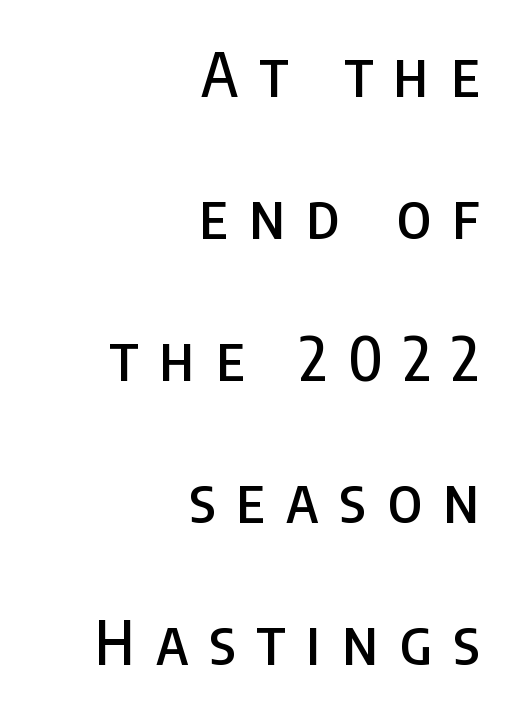
{"serif": "no", "italic": "no", "width": "condensed", "stroke_contrast": "low", "x_height": "large", "monospaced": "no", "underline": "no", "align": "right", "line_spacing": "loose", "line_spacing_ratio": 2.29, "letter_spacing": "wide", "letter_spacing_em": 0.34, "glyph_px": 62}
